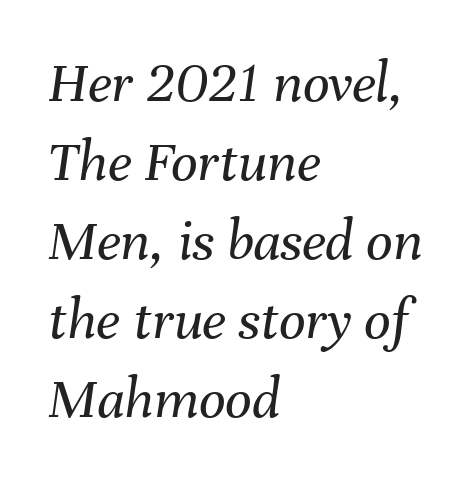
These lines are rendered in a variable-pitch font. The block of text has a typical density, with ordinary space between rows. Alignment: flush left. A bare baseline throughout the passage. The letters sit at their default tracking, neither squeezed nor spread. These lines were composed using italics.
